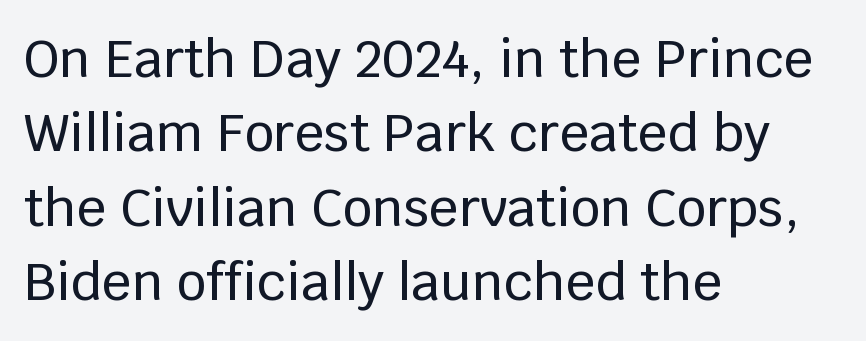
Q: Is the text italic (slanted)? A: No, it is upright.
Q: Is the typeface a serif or a sans-serif typeface? A: Sans-serif.
Q: Is the text underlined? A: No.
Q: How is the paragraph aligned? A: Left-aligned.
Q: Is the spacing between letters normal or unusually wide? A: Normal.
Q: Is the spacing between lines tight, normal or loose? A: Normal.
Q: Width (condensed, normal, or wide)? A: Normal.
Q: Stroke contrast? A: Low.
Q: x-height? A: Large.
Q: Monospaced? A: No.
